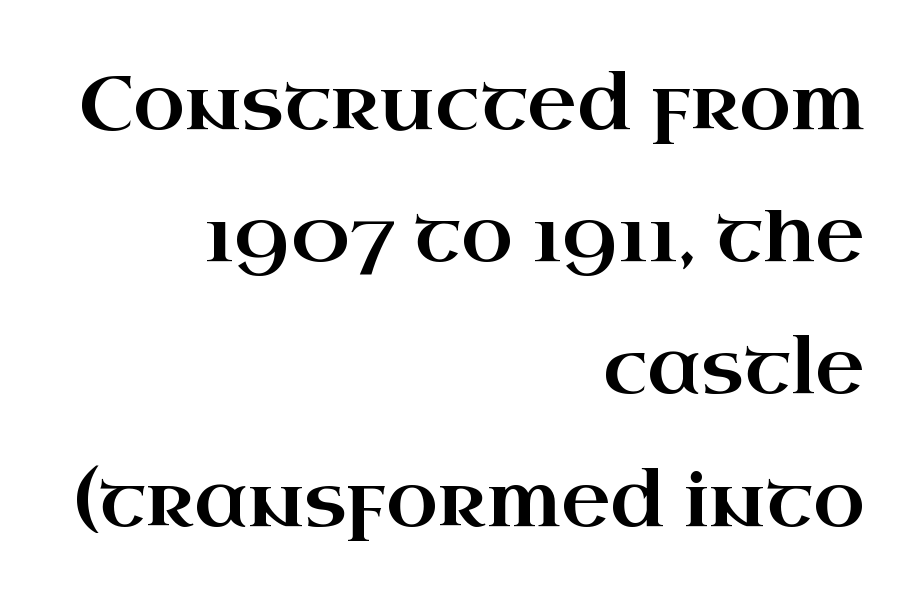
The image shows 76 px wide serif type, upright; set right-aligned, line spacing 1.74x, normal letter spacing, not underlined; high stroke contrast and a small x-height.
